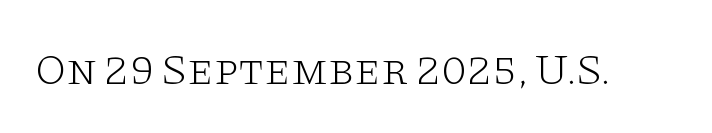
{"serif": "yes", "italic": "no", "bold": "no", "weight": "light", "width": "wide", "stroke_contrast": "low", "x_height": "large", "monospaced": "no", "underline": "no", "letter_spacing": "normal", "letter_spacing_em": 0.0, "glyph_px": 44}
